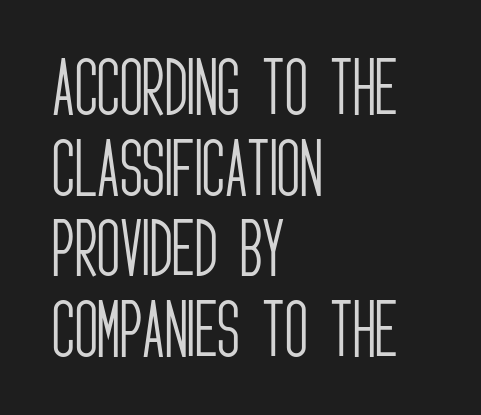
Q: Is the text bold? A: No.
Q: Is the text italic (slanted)? A: No, it is upright.
Q: Is the typeface a serif or a sans-serif typeface? A: Sans-serif.
Q: Is the text underlined? A: No.
Q: How is the paragraph aligned? A: Left-aligned.
Q: Is the spacing between letters normal or unusually wide? A: Normal.
Q: Is the spacing between lines tight, normal or loose? A: Normal.
Q: Width (condensed, normal, or wide)? A: Condensed.
Q: Stroke contrast? A: Low.
Q: x-height? A: Large.
Q: Monospaced? A: No.
